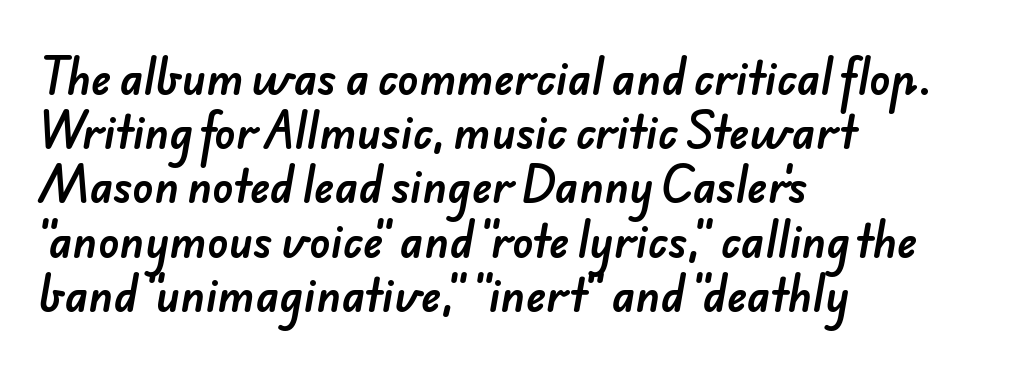
{"serif": "no", "width": "normal", "stroke_contrast": "low", "x_height": "small", "monospaced": "no", "underline": "no", "align": "left", "line_spacing": "normal", "line_spacing_ratio": 1.26, "letter_spacing": "normal", "letter_spacing_em": 0.0, "glyph_px": 43}
